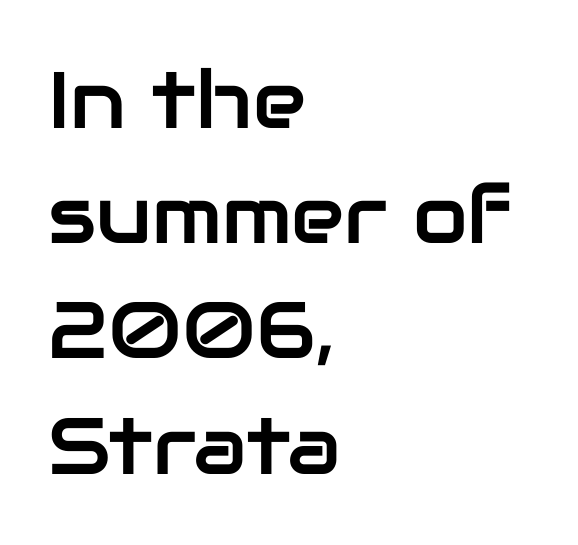
Q: Is the text italic (slanted)? A: No, it is upright.
Q: Is the typeface a serif or a sans-serif typeface? A: Sans-serif.
Q: Is the text underlined? A: No.
Q: How is the paragraph aligned? A: Left-aligned.
Q: Is the spacing between letters normal or unusually wide? A: Normal.
Q: Is the spacing between lines tight, normal or loose? A: Normal.
Q: Width (condensed, normal, or wide)? A: Normal.
Q: Stroke contrast? A: Low.
Q: x-height? A: Medium.
Q: Monospaced? A: No.
